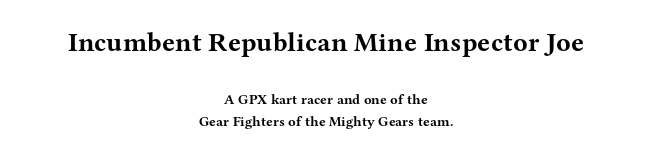
{"italic": "no", "bold": "yes", "underline": "no", "align": "center", "line_spacing": "normal", "line_spacing_ratio": 1.59, "letter_spacing": "normal", "letter_spacing_em": 0.0, "larger_block": "first", "size_ratio": 1.93, "glyph_px": 27}
